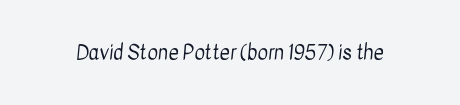
Q: Is the text bold? A: No.
Q: Is the text underlined? A: No.
Q: Is the spacing between letters normal or unusually wide? A: Normal.
